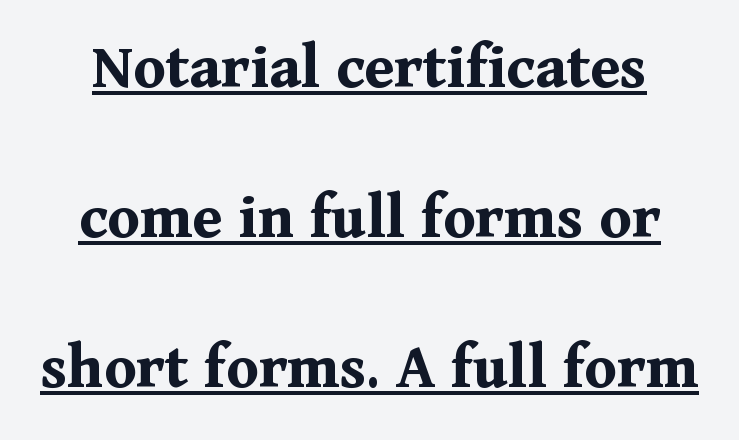
Q: Is the text bold? A: Yes.
Q: Is the text italic (slanted)? A: No, it is upright.
Q: Is the typeface a serif or a sans-serif typeface? A: Serif.
Q: Is the text underlined? A: Yes.
Q: Is the spacing between letters normal or unusually wide? A: Normal.
Q: Is the spacing between lines tight, normal or loose? A: Loose.
Q: Width (condensed, normal, or wide)? A: Normal.
Q: Stroke contrast? A: Medium.
Q: x-height? A: Medium.
Q: Monospaced? A: No.
